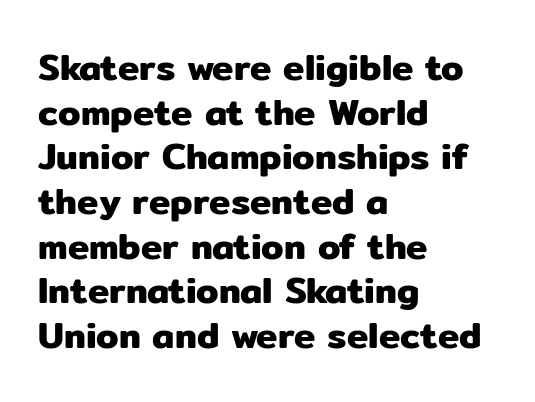
The rendering anchors every line to the left-hand side. You can tell it's not italic because the verticals are truly vertical. The zone under the glyphs is completely vacant. This sample uses plain, unmodified letter spacing.
